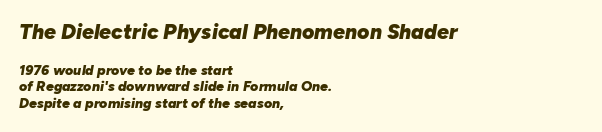
Q: Is the text bold? A: Yes.
Q: Is the text italic (slanted)? A: Yes, it leans right by about 10 degrees.
Q: Is the text underlined? A: No.
Q: How is the paragraph aligned? A: Left-aligned.
Q: Is the spacing between letters normal or unusually wide? A: Normal.
Q: Which block of text is set in a larger size, the first (top) or the second (bottom)? A: The first (top) one.
